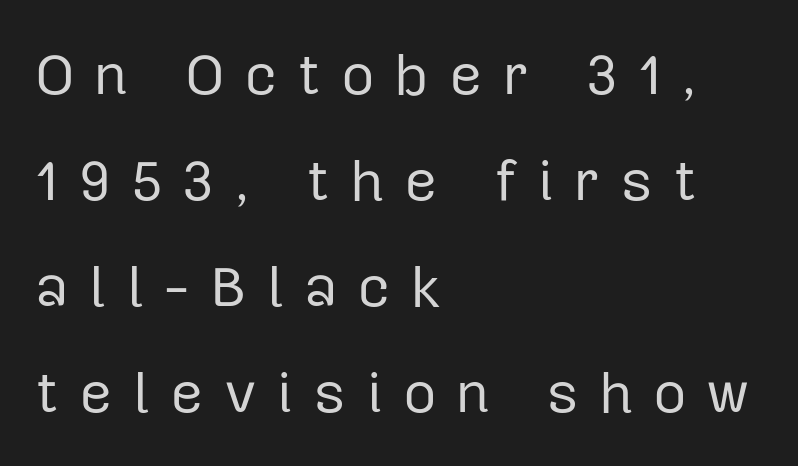
Q: Is the text bold? A: No.
Q: Is the text italic (slanted)? A: No, it is upright.
Q: Is the typeface a serif or a sans-serif typeface? A: Sans-serif.
Q: Is the text underlined? A: No.
Q: How is the paragraph aligned? A: Left-aligned.
Q: Is the spacing between letters normal or unusually wide? A: Unusually wide.
Q: Width (condensed, normal, or wide)? A: Normal.
Q: Stroke contrast? A: Low.
Q: x-height? A: Medium.
Q: Monospaced? A: No.
